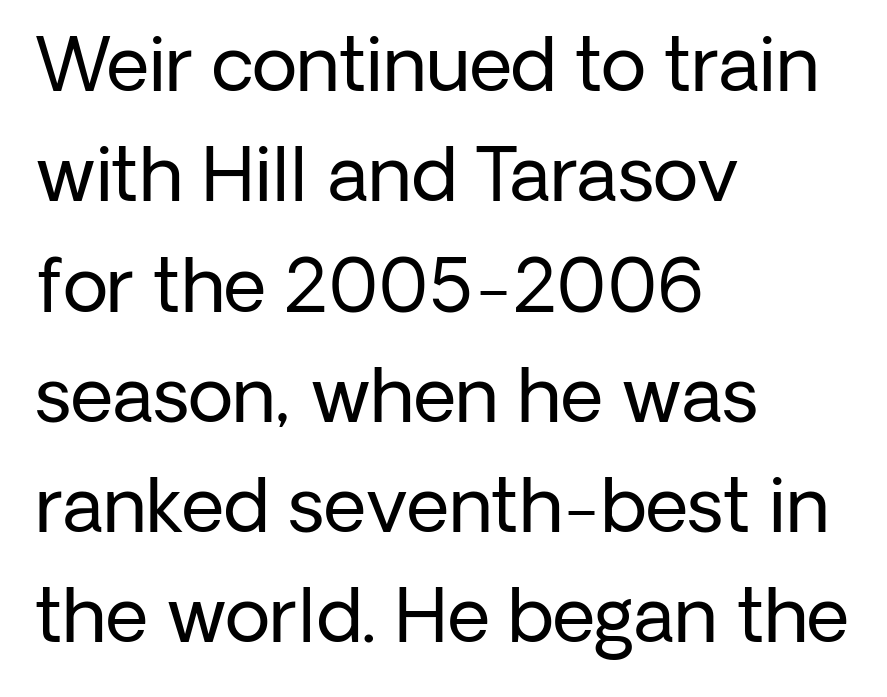
{"serif": "no", "italic": "no", "bold": "no", "weight": "regular", "width": "normal", "stroke_contrast": "low", "x_height": "medium", "monospaced": "no", "underline": "no", "align": "left", "line_spacing": "normal", "line_spacing_ratio": 1.49, "letter_spacing": "normal", "letter_spacing_em": 0.0, "glyph_px": 74}
